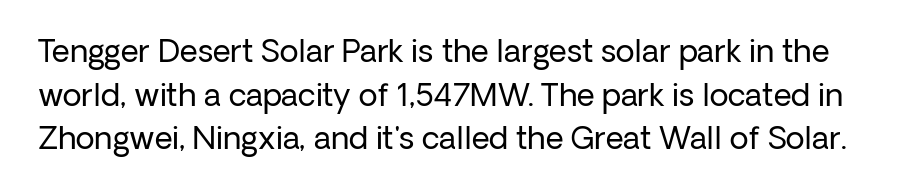
Q: Is the text bold? A: No.
Q: Is the text italic (slanted)? A: No, it is upright.
Q: Is the typeface a serif or a sans-serif typeface? A: Sans-serif.
Q: Is the text underlined? A: No.
Q: Is the spacing between letters normal or unusually wide? A: Normal.
Q: Is the spacing between lines tight, normal or loose? A: Normal.
Q: Width (condensed, normal, or wide)? A: Normal.
Q: Stroke contrast? A: Low.
Q: x-height? A: Medium.
Q: Monospaced? A: No.
